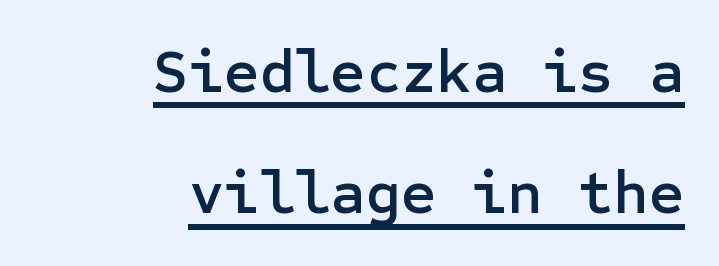
Where is the straight margin? On the right. Nope, not italic — everything's standing straight. Regarding serifs, this sample does without them. Honestly, the rows look like they've been pulled way apart. Notice how a bar underscores the lettering throughout. Nobody touched the tracking dial on this one.
